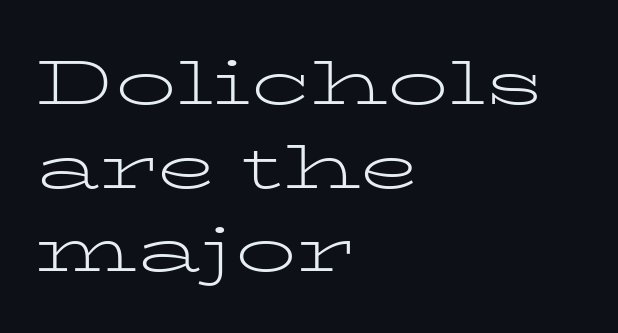
The type sits square on the baseline with zero lean. The font family rendered here belongs to the serif group. You could not count columns in this text — the font is proportionally spaced. A typesetter would call this zero additional tracking.
